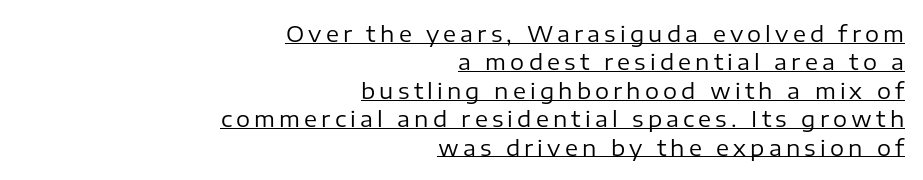
Q: Is the text bold? A: No.
Q: Is the text italic (slanted)? A: No, it is upright.
Q: Is the text underlined? A: Yes.
Q: How is the paragraph aligned? A: Right-aligned.
Q: Is the spacing between lines tight, normal or loose? A: Normal.
